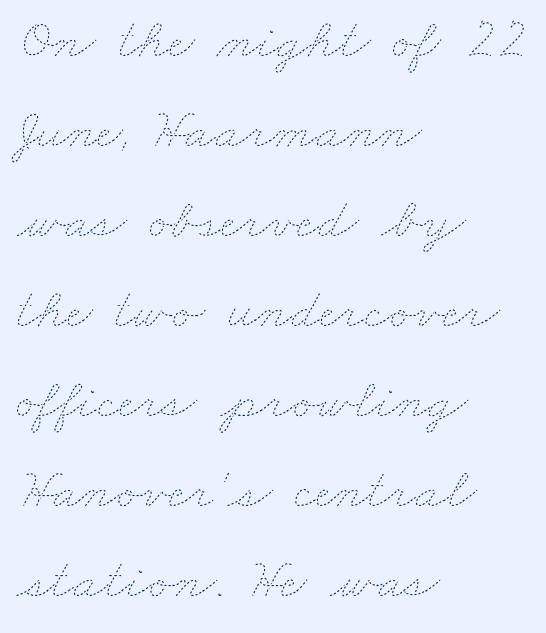
The image shows 57 px thin, wide type; set left-aligned, normal line spacing (1.58x), normal letter spacing, not underlined; low stroke contrast and a small x-height.
